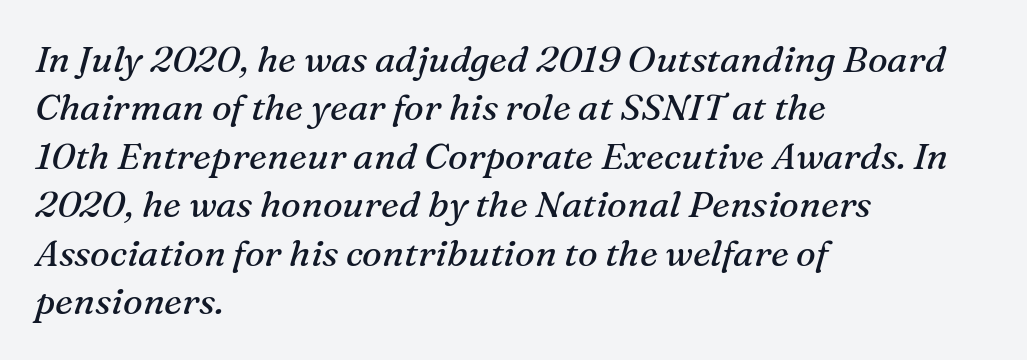
The image shows 37 px regular-weight serif type, italic (leaning right); set left-aligned, normal line spacing (1.31x), normal letter spacing, not underlined; medium stroke contrast and a medium x-height.
